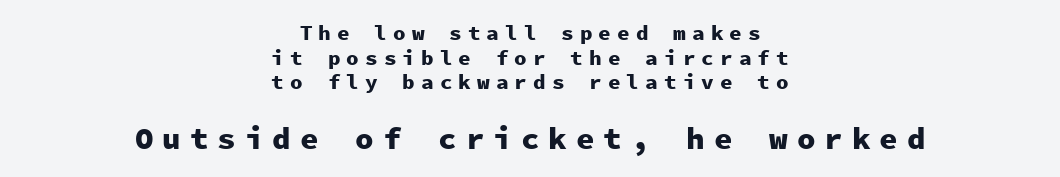
{"serif": "no", "italic": "no", "bold": "yes", "weight": "heavy", "width": "normal", "stroke_contrast": "low", "x_height": "medium", "monospaced": "yes", "underline": "no", "align": "center", "line_spacing_ratio": 1.17, "letter_spacing": "wide", "letter_spacing_em": 0.29, "larger_block": "second", "size_ratio": 1.48, "glyph_px": 31}
